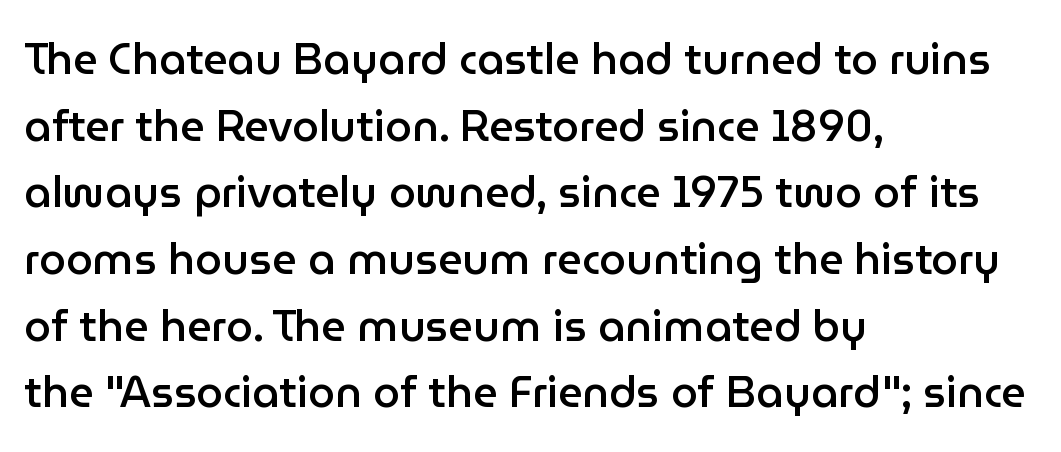
Q: Is the text bold? A: Semi-bold.
Q: Is the text italic (slanted)? A: No, it is upright.
Q: Is the typeface a serif or a sans-serif typeface? A: Sans-serif.
Q: Is the text underlined? A: No.
Q: How is the paragraph aligned? A: Left-aligned.
Q: Is the spacing between letters normal or unusually wide? A: Normal.
Q: Is the spacing between lines tight, normal or loose? A: Normal.
Q: Width (condensed, normal, or wide)? A: Normal.
Q: Stroke contrast? A: Low.
Q: x-height? A: Medium.
Q: Monospaced? A: No.
